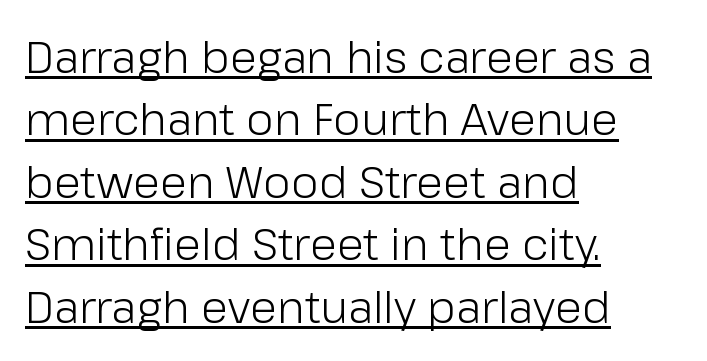
The image shows 44 px light sans-serif type, upright; set left-aligned, normal line spacing (1.42x), normal letter spacing, underlined; low stroke contrast and a medium x-height.
